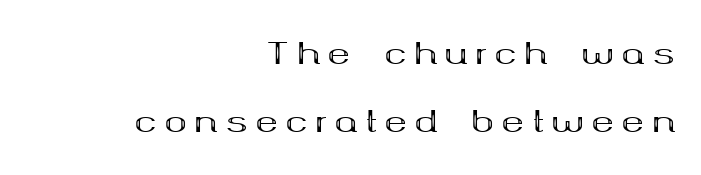
{"serif": "yes", "italic": "no", "bold": "yes", "weight": "bold", "width": "wide", "stroke_contrast": "medium", "x_height": "medium", "monospaced": "no", "underline": "no", "align": "right", "line_spacing": "loose", "line_spacing_ratio": 2.28, "letter_spacing": "wide", "letter_spacing_em": 0.26, "glyph_px": 30}
